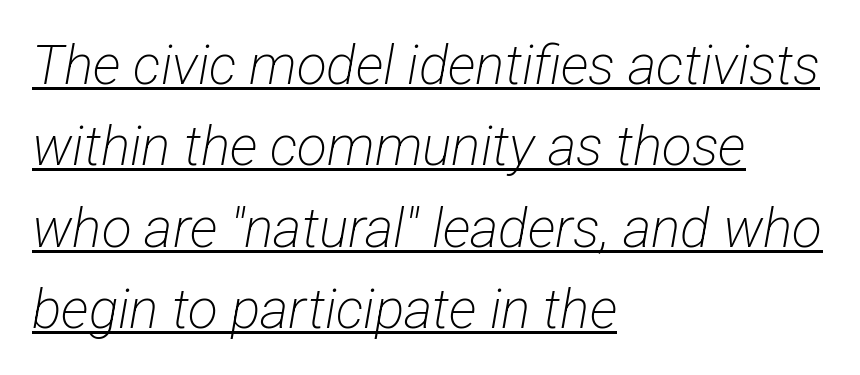
The image shows 55 px light, condensed sans-serif type; set left-aligned, normal line spacing (1.48x), normal letter spacing, underlined; low stroke contrast and a medium x-height.
